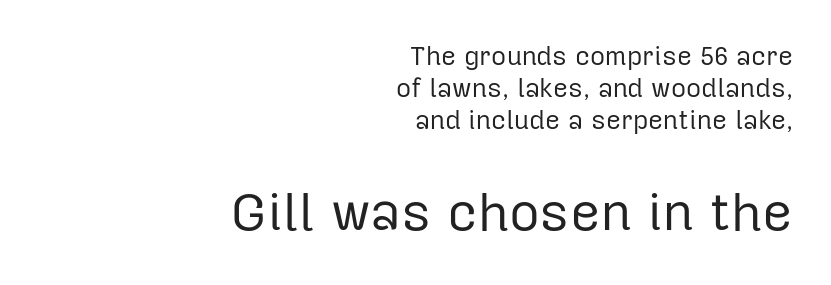
Q: Is the text bold? A: No.
Q: Is the text italic (slanted)? A: No, it is upright.
Q: Is the typeface a serif or a sans-serif typeface? A: Sans-serif.
Q: Is the text underlined? A: No.
Q: How is the paragraph aligned? A: Right-aligned.
Q: Is the spacing between letters normal or unusually wide? A: Normal.
Q: Which block of text is set in a larger size, the first (top) or the second (bottom)? A: The second (bottom) one.
Q: Width (condensed, normal, or wide)? A: Normal.
Q: Stroke contrast? A: Low.
Q: x-height? A: Medium.
Q: Monospaced? A: No.
